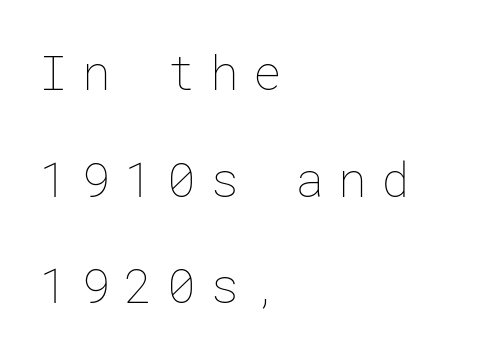
{"italic": "no", "bold": "no", "weight": "thin", "width": "normal", "stroke_contrast": "low", "x_height": "medium", "underline": "no", "align": "left", "line_spacing": "loose", "line_spacing_ratio": 2.22, "letter_spacing": "wide", "letter_spacing_em": 0.29, "glyph_px": 48}
